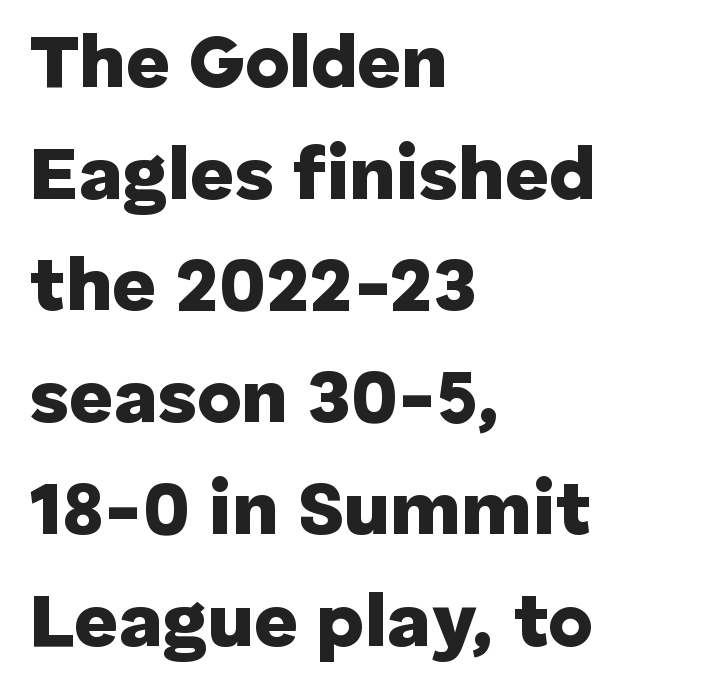
The image shows 76 px heavy sans-serif type, upright; set left-aligned, normal line spacing (1.47x), normal letter spacing, not underlined; low stroke contrast and a medium x-height.
